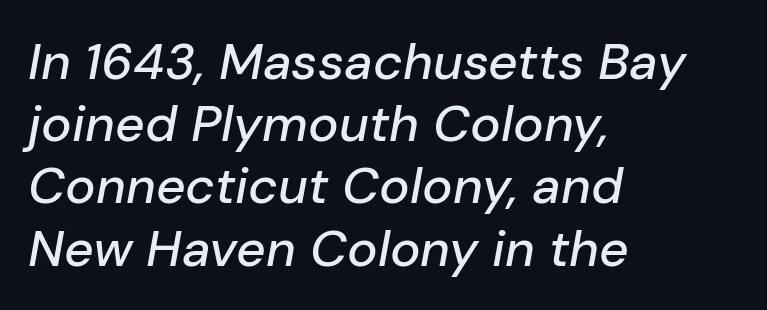
Does the lettering tilt? It does — this is italic. The rendering uses natural spacing where letterforms have individual widths. The area under the type is left untouched. Default kerning and tracking; the words read as compact shapes. Horizontal alignment here is leftward, the default for most running prose.
